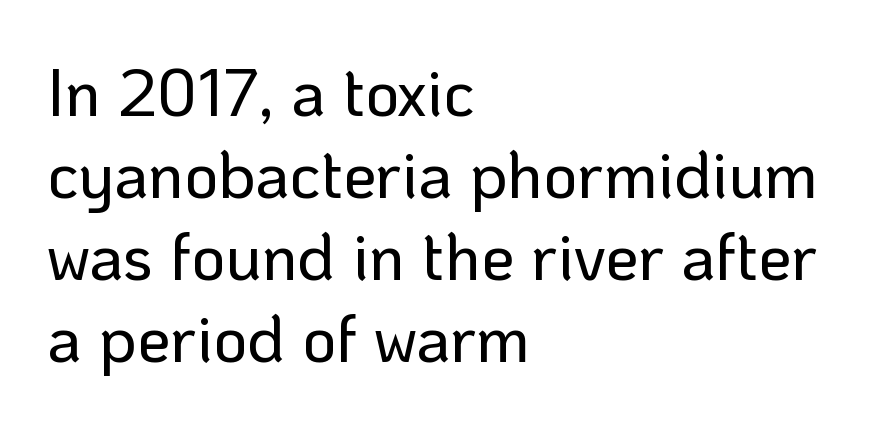
{"serif": "no", "italic": "no", "width": "normal", "stroke_contrast": "low", "x_height": "medium", "monospaced": "no", "underline": "no", "align": "left", "line_spacing_ratio": 1.24, "letter_spacing": "normal", "letter_spacing_em": 0.0, "glyph_px": 66}
